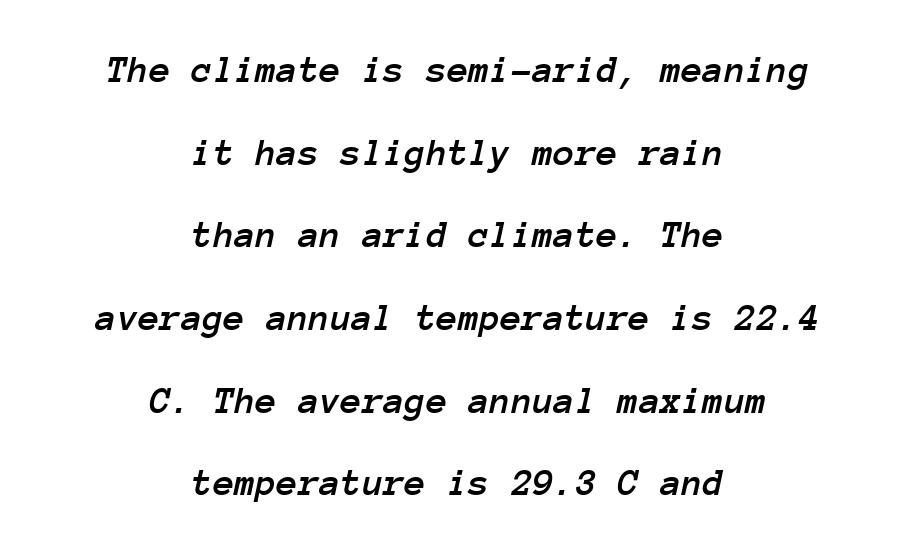
{"italic": "yes", "lean": "right", "slant_degrees": 12, "width": "normal", "stroke_contrast": "low", "x_height": "medium", "monospaced": "yes", "underline": "no", "align": "center", "line_spacing": "loose", "line_spacing_ratio": 2.12, "letter_spacing": "normal", "letter_spacing_em": 0.0, "glyph_px": 39}
